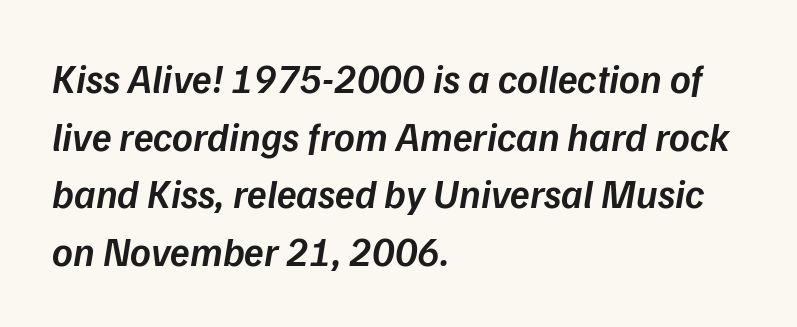
{"italic": "yes", "lean": "right", "slant_degrees": 9, "bold": "semi", "weight": "semibold", "width": "normal", "stroke_contrast": "low", "x_height": "medium", "monospaced": "no", "underline": "no", "align": "left", "line_spacing": "normal", "line_spacing_ratio": 1.44, "letter_spacing": "normal", "letter_spacing_em": 0.0, "glyph_px": 40}
